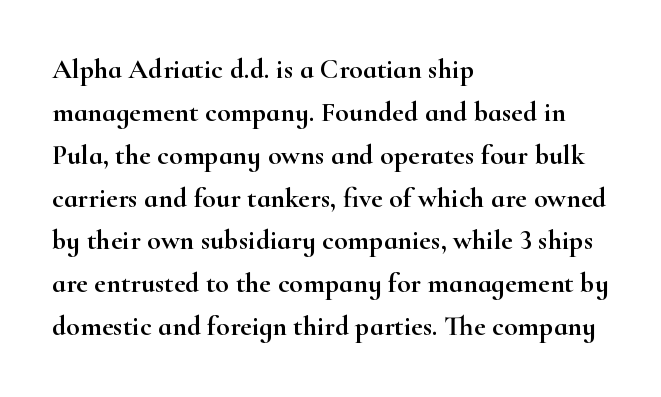
The image shows 28 px wide serif type, upright; set left-aligned, normal line spacing (1.53x), normal letter spacing, not underlined; high stroke contrast and a small x-height.
